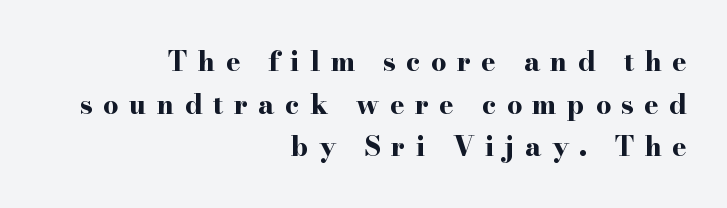
Q: Is the text bold? A: Yes.
Q: Is the text italic (slanted)? A: No, it is upright.
Q: Is the text underlined? A: No.
Q: How is the paragraph aligned? A: Right-aligned.
Q: Is the spacing between letters normal or unusually wide? A: Unusually wide.
Q: Is the spacing between lines tight, normal or loose? A: Normal.
